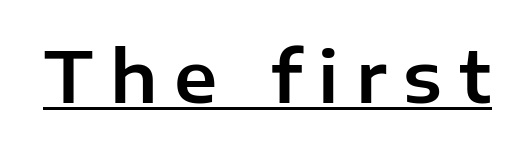
Each line of the rendering has a horizontal stroke beneath the glyphs. Italic: no, the glyphs are upright roman. You can tell from the bare stems that sans-serif type was used. The rendering uses natural spacing where letterforms have individual widths. Display-style spreading of the glyphs; the letterfit is very open.
